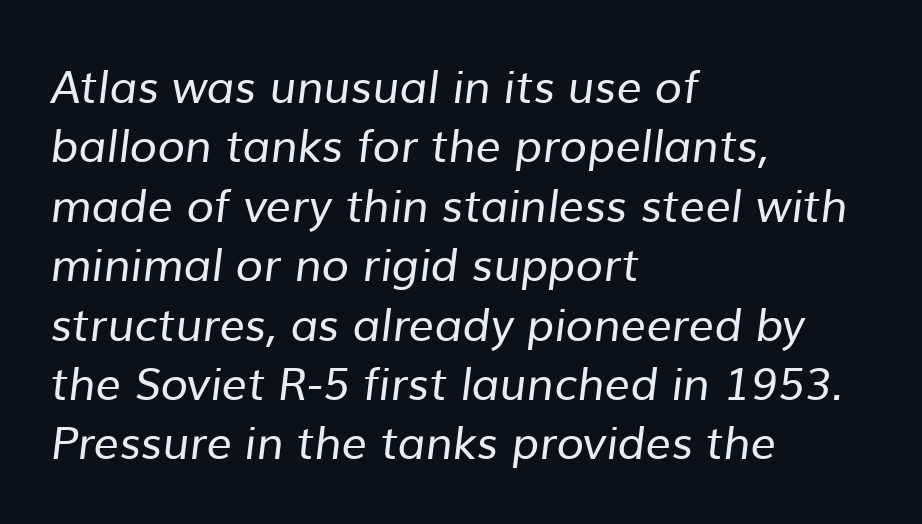
The image shows 45 px regular-weight sans-serif type; set left-aligned, normal line spacing (1.32x), normal letter spacing, not underlined; low stroke contrast and a medium x-height.
